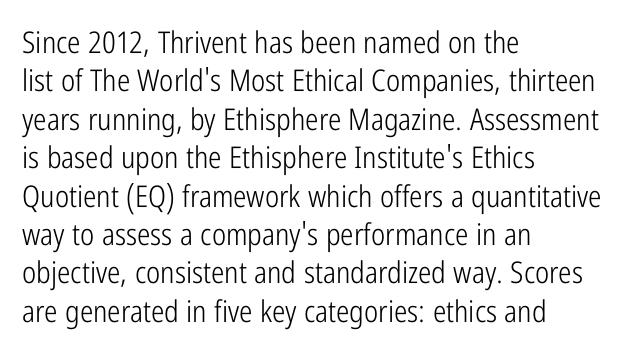
The image shows 30 px light, condensed sans-serif type, upright; set left-aligned, normal line spacing (1.28x), normal letter spacing, not underlined; low stroke contrast and a medium x-height.
